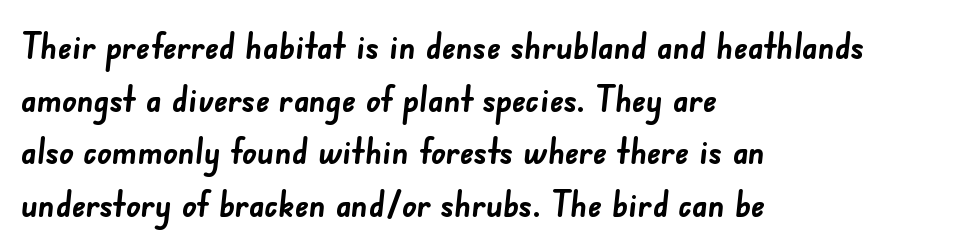
The image shows 36 px semibold sans-serif type; set left-aligned, normal line spacing (1.46x), normal letter spacing, not underlined; low stroke contrast and a small x-height.
